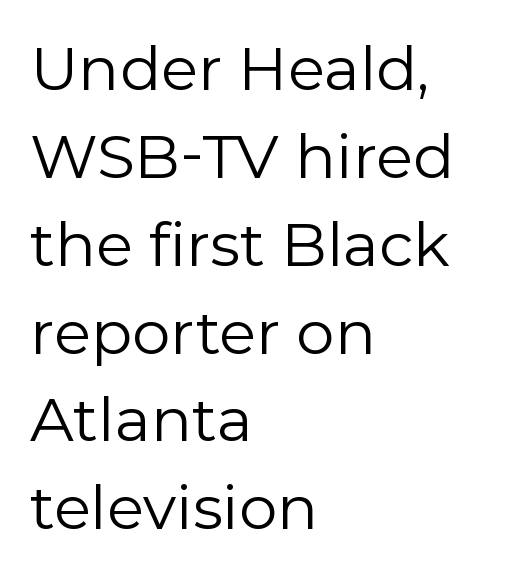
The image shows 61 px regular-weight sans-serif type, upright; set left-aligned, normal line spacing (1.44x), normal letter spacing, not underlined; low stroke contrast and a medium x-height.
